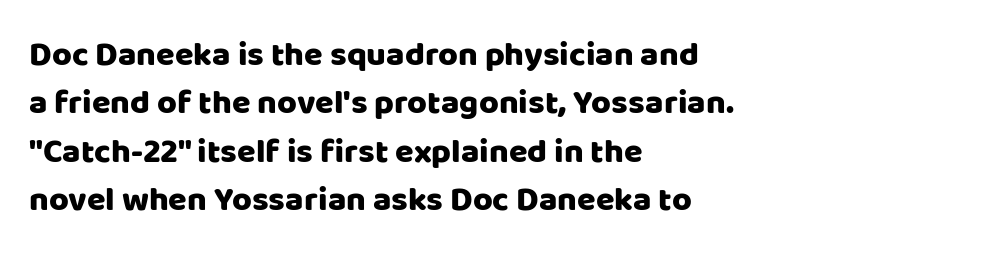
The image shows 34 px sans-serif type, upright; set left-aligned, normal line spacing (1.42x), normal letter spacing, not underlined; low stroke contrast and a large x-height.
